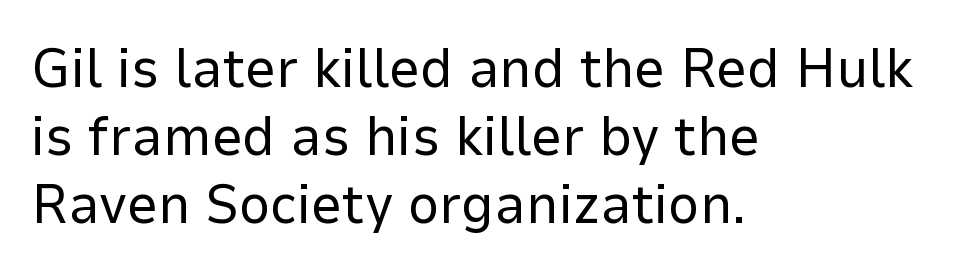
Q: Is the text bold? A: No.
Q: Is the text italic (slanted)? A: No, it is upright.
Q: Is the typeface a serif or a sans-serif typeface? A: Sans-serif.
Q: Is the text underlined? A: No.
Q: How is the paragraph aligned? A: Left-aligned.
Q: Is the spacing between letters normal or unusually wide? A: Normal.
Q: Width (condensed, normal, or wide)? A: Normal.
Q: Stroke contrast? A: Low.
Q: x-height? A: Medium.
Q: Monospaced? A: No.
